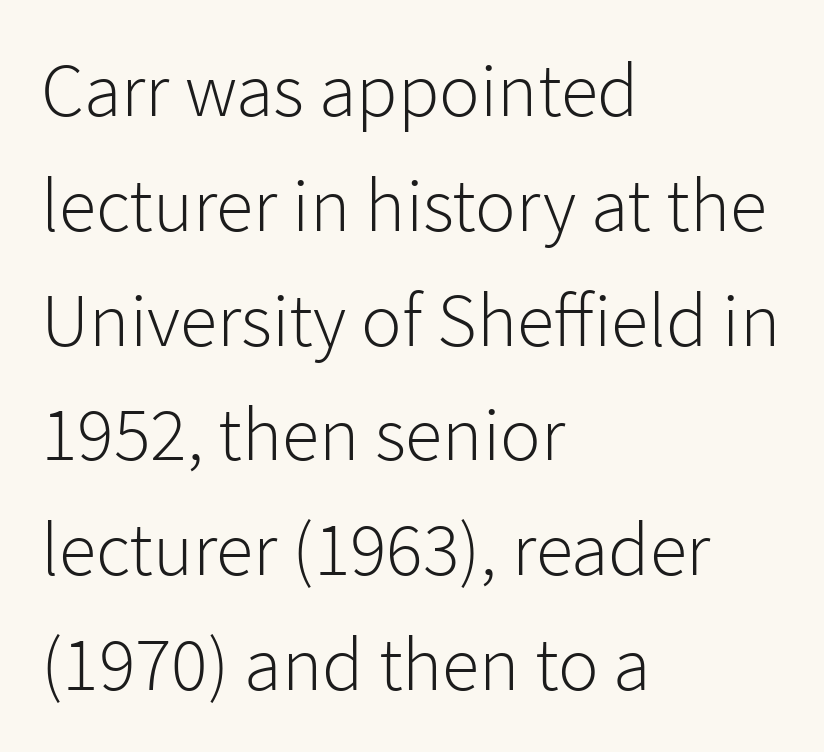
Students, observe: this is what conventionally led text looks like. Inter-character spacing is left at the font's built-in metrics. A sans-serif font was chosen for this passage. Posture: upright roman. Spacing verdict: proportional, widths tailored to each character.
